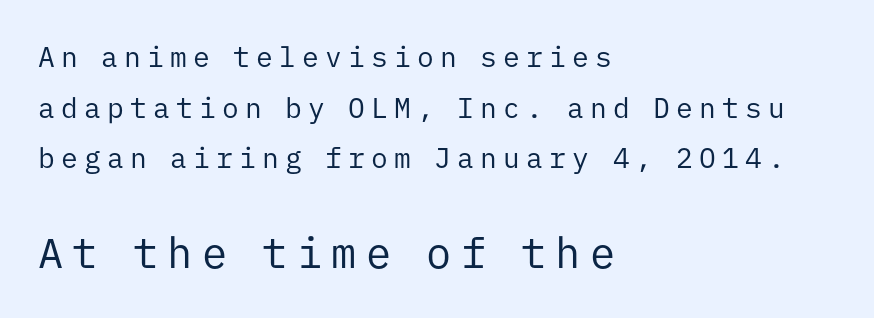
{"serif": "no", "italic": "no", "bold": "no", "weight": "regular", "width": "normal", "stroke_contrast": "low", "x_height": "medium", "monospaced": "yes", "underline": "no", "align": "left", "line_spacing_ratio": 1.81, "letter_spacing": "wide", "letter_spacing_em": 0.22, "larger_block": "second", "size_ratio": 1.5, "glyph_px": 42}
